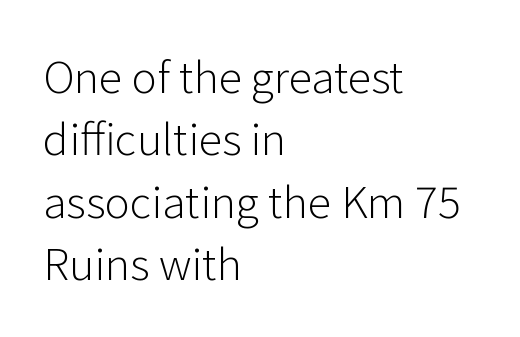
Descender tails drop into unmarked territory. You can tell it's not italic because the verticals are truly vertical. These lines are composed in type without serifs. One-word summary of the alignment: left. Words appear dense and cohesive because spacing is normal. The passage shown is not bold in any degree.
